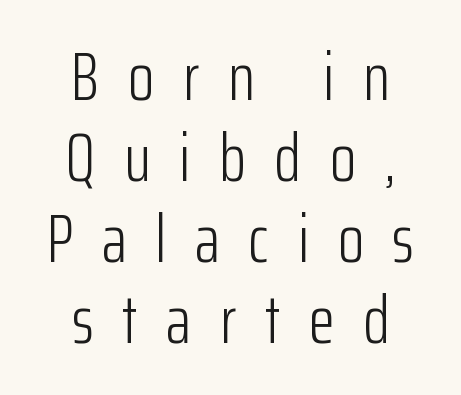
{"serif": "no", "italic": "no", "bold": "no", "weight": "light", "width": "condensed", "stroke_contrast": "low", "x_height": "medium", "monospaced": "no", "underline": "no", "align": "center", "line_spacing_ratio": 1.19, "letter_spacing": "wide", "letter_spacing_em": 0.42, "glyph_px": 68}
